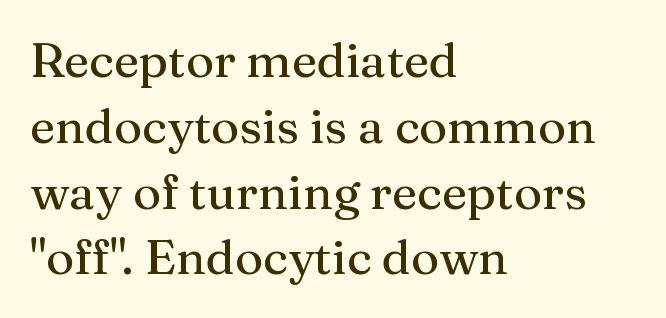
{"serif": "yes", "italic": "no", "width": "normal", "stroke_contrast": "medium", "x_height": "medium", "monospaced": "no", "underline": "no", "align": "left", "line_spacing": "normal", "line_spacing_ratio": 1.37, "letter_spacing": "normal", "letter_spacing_em": 0.0, "glyph_px": 48}
